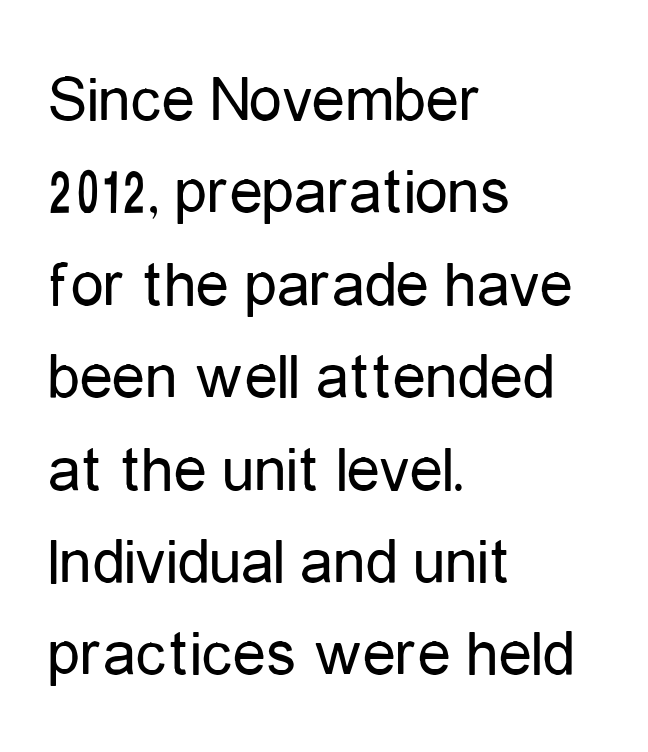
The image shows 66 px regular-weight, condensed sans-serif type, upright; set left-aligned, normal line spacing (1.4x), normal letter spacing, not underlined; low stroke contrast and a medium x-height.
